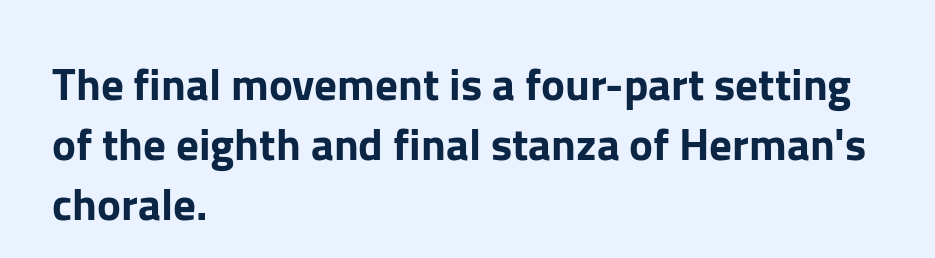
Alignment: flush left. The type family on display is of the sans-serif kind. A typesetter would call this leading conventional body-copy spacing. The letterforms sit shoulder to shoulder at normal distance. Nobody drew a line under any word here. Notice how the stems are strictly vertical — no italics here.
